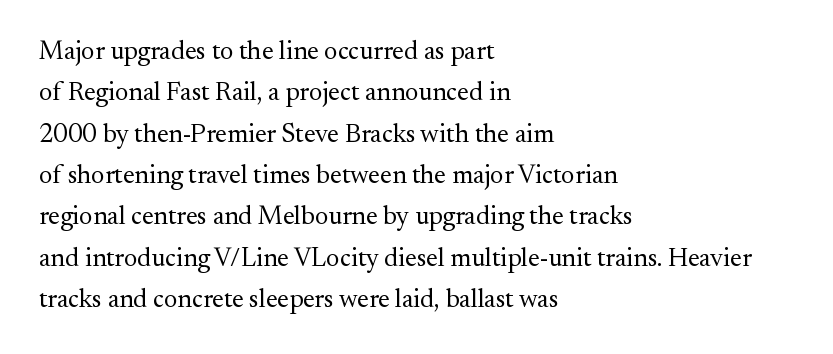
{"italic": "no", "bold": "no", "underline": "no", "align": "left", "line_spacing": "normal", "line_spacing_ratio": 1.59, "letter_spacing": "normal", "letter_spacing_em": 0.0, "glyph_px": 26}
